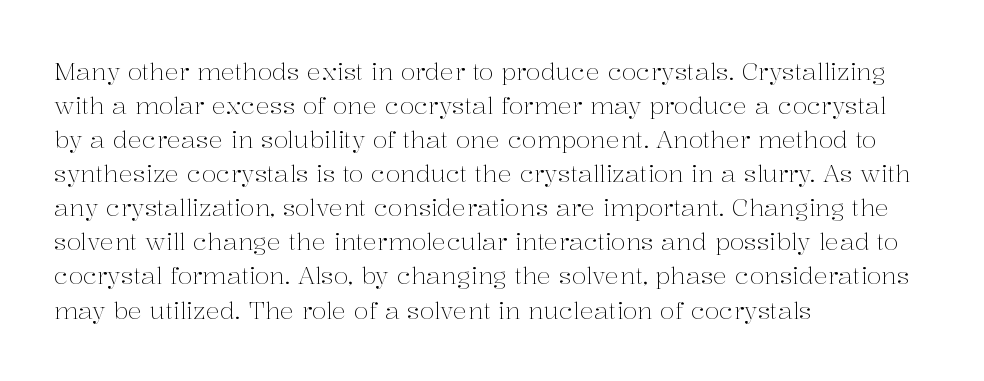
Just letters on the line, the space beneath them empty. The lines sit at an ordinary, default distance from one another. Reading down the block, your eye returns to a fixed left position each line. Think standard paragraph weight, or any step lighter than that.
